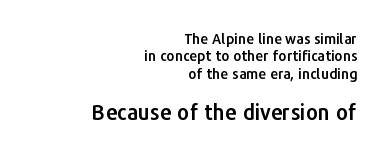
The image shows 21 px text type, upright; set right-aligned, line spacing 1.24x, normal letter spacing, not underlined; the second (bottom) block is 1.5x larger.
